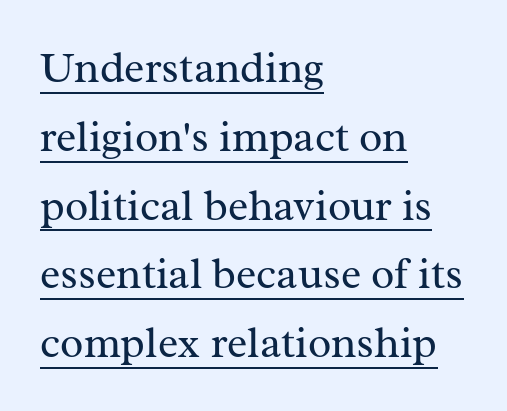
The image shows 43 px regular-weight serif type, upright; set left-aligned, normal line spacing (1.6x), normal letter spacing, underlined; medium stroke contrast and a medium x-height.
